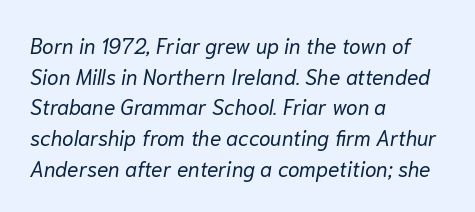
Q: Is the text bold? A: No.
Q: Is the text italic (slanted)? A: Yes, it leans right by about 10 degrees.
Q: Is the text underlined? A: No.
Q: How is the paragraph aligned? A: Left-aligned.
Q: Is the spacing between letters normal or unusually wide? A: Normal.
Q: Is the spacing between lines tight, normal or loose? A: Normal.
